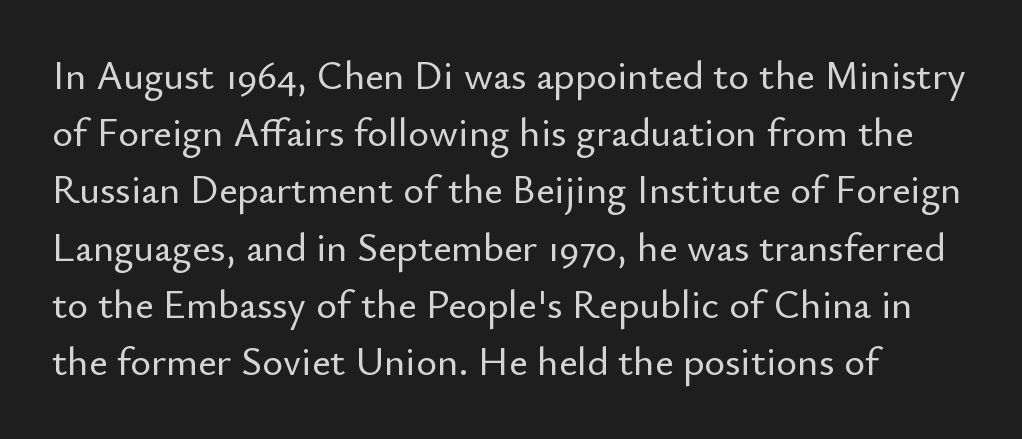
Q: Is the text italic (slanted)? A: No, it is upright.
Q: Is the typeface a serif or a sans-serif typeface? A: Sans-serif.
Q: Is the text underlined? A: No.
Q: Is the spacing between letters normal or unusually wide? A: Normal.
Q: Is the spacing between lines tight, normal or loose? A: Normal.
Q: Width (condensed, normal, or wide)? A: Normal.
Q: Stroke contrast? A: Low.
Q: x-height? A: Small.
Q: Monospaced? A: No.
